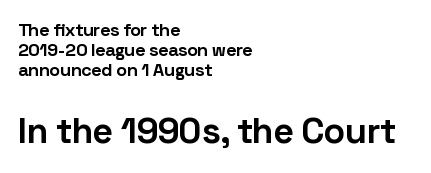
This sample trades vertical openness for compactness between lines. Note the varied advance widths — an 'i' is clearly narrower than an 'm'. The later block is typeset at a bigger size than the earlier block. In CSS terms this would be text-align: left. This rendering leaves character spacing at its baseline value. Every character sits straight up, as roman type does.
